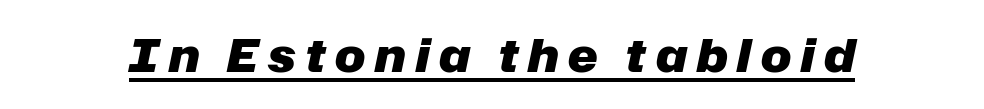
{"italic": "yes", "lean": "right", "slant_degrees": 12, "bold": "yes", "weight": "heavy", "width": "normal", "stroke_contrast": "low", "x_height": "medium", "monospaced": "no", "underline": "yes", "letter_spacing": "wide", "letter_spacing_em": 0.22, "glyph_px": 45}
